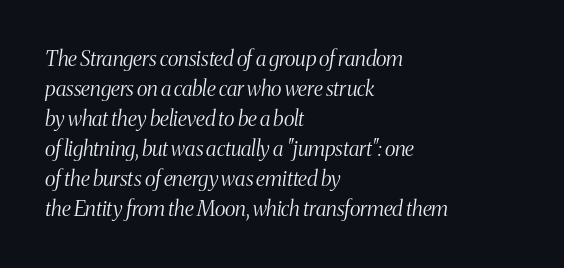
The image shows 21 px text type, italic (leaning right); set left-aligned, normal line spacing (1.43x), normal letter spacing, not underlined.
